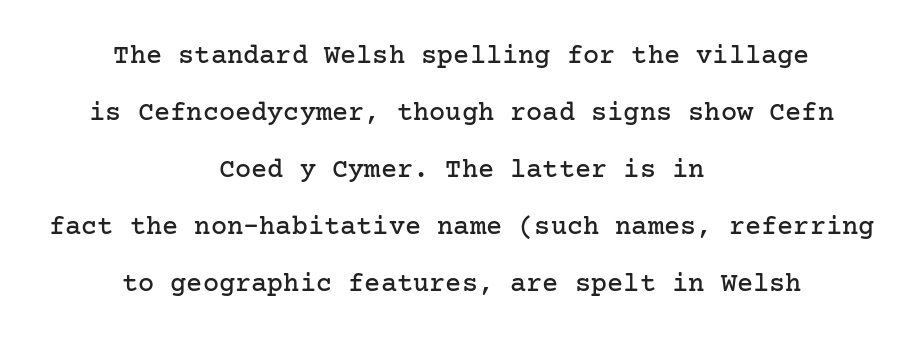
The image shows 27 px text type, upright; set centered, loose line spacing (2.11x), normal letter spacing, not underlined.
